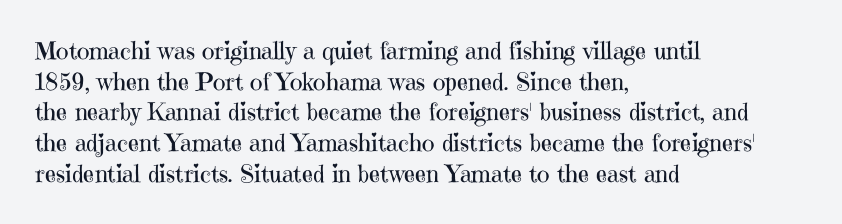
Is the type heavy? It reads as light-to-regular instead. Leftover space on each line is placed entirely after the last word. Characters follow at the spacing the type designer built in. The passage shown stacks its lines at a standard gap.
